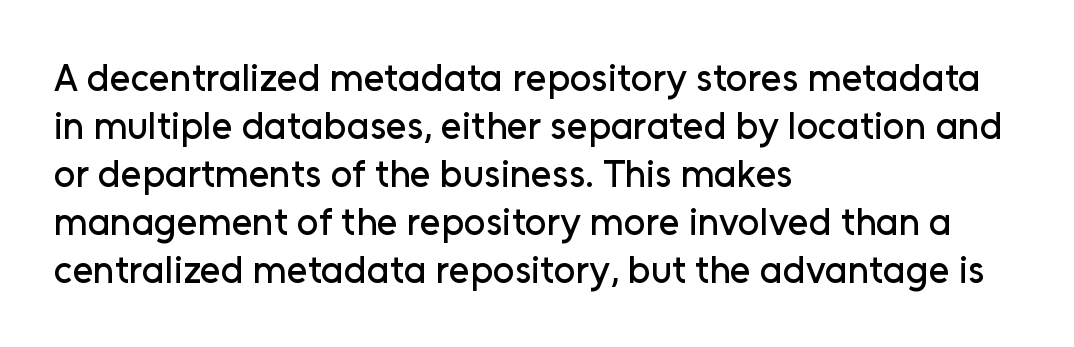
The image shows 38 px sans-serif type, upright; set left-aligned, normal line spacing (1.26x), normal letter spacing, not underlined; low stroke contrast and a medium x-height.
